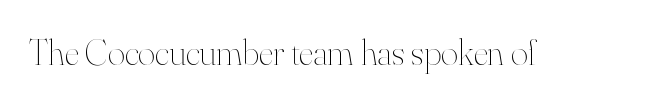
The image shows 37 px thin type, upright; set normal letter spacing, not underlined; high stroke contrast and a small x-height.
